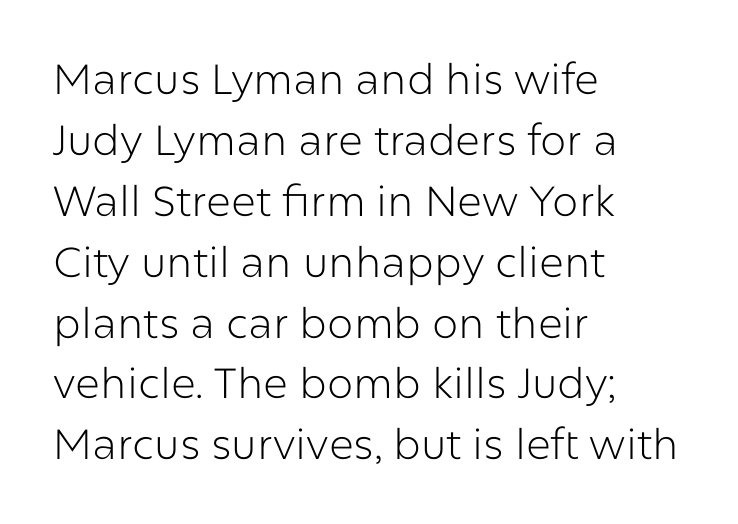
The type sits square on the baseline with zero lean. The passage shown is not underscored anywhere. The leading is moderate, giving the passage an even texture. Layout note: lines flush left. The horizontal fit of the characters is conventional and even.
